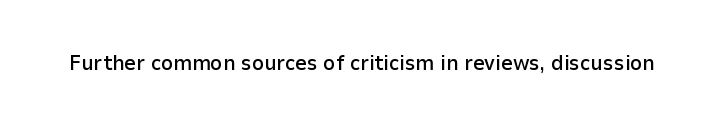
Q: Is the text bold? A: Semi-bold.
Q: Is the text italic (slanted)? A: No, it is upright.
Q: Is the text underlined? A: No.
Q: Is the spacing between letters normal or unusually wide? A: Normal.
